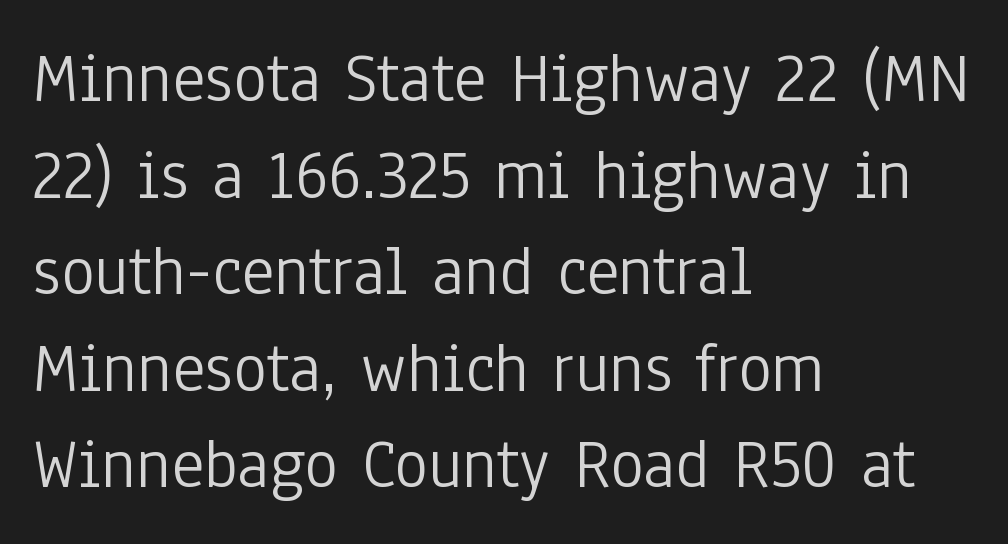
{"serif": "no", "italic": "no", "bold": "no", "weight": "light", "width": "condensed", "stroke_contrast": "low", "x_height": "medium", "monospaced": "no", "underline": "no", "align": "left", "line_spacing": "normal", "line_spacing_ratio": 1.36, "letter_spacing": "normal", "letter_spacing_em": 0.0, "glyph_px": 71}
